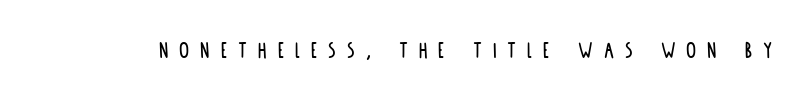
Q: Is the text italic (slanted)? A: No, it is upright.
Q: Is the text underlined? A: No.
Q: Is the spacing between letters normal or unusually wide? A: Unusually wide.
